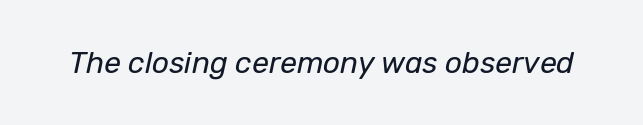
The image shows 30 px regular-weight type, italic (leaning right); set normal letter spacing, not underlined; low stroke contrast and a medium x-height.
